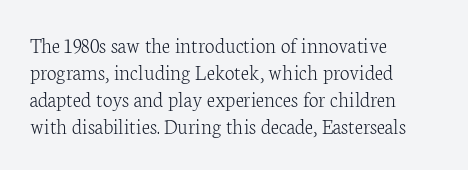
Honestly, the letter spacing is just normal — you wouldn't notice it. A student would call this left alignment; a typographer would say flush left, rag right. The font sits on the lighter half of the weight spectrum, regular included. Just letters on the line, the space beneath them empty.
